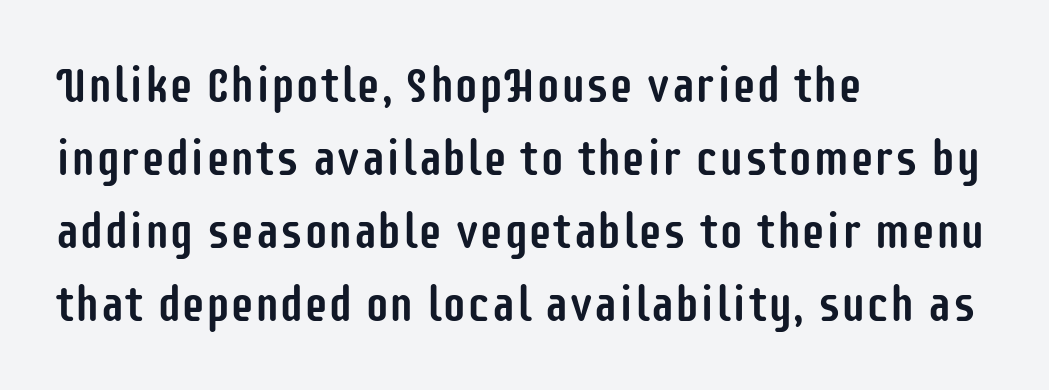
Quick note: interline space is typical. Regarding serifs, this sample does without them. Designer's note — italics off, roman on. Each row of text sits above clean, open space. Layout note: lines flush left.
